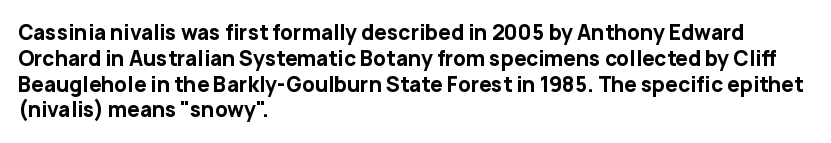
The image shows 20 px bold type, upright; set left-aligned, normal line spacing (1.29x), normal letter spacing, not underlined.
